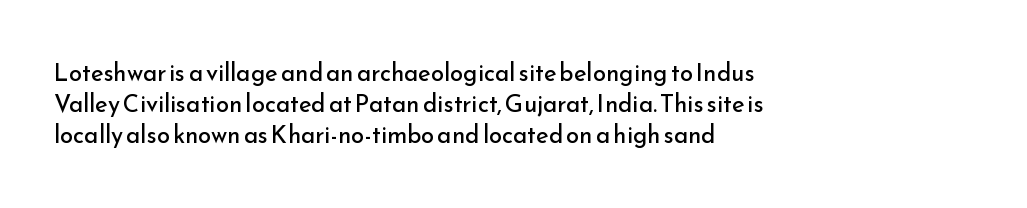
Q: Is the text bold? A: No.
Q: Is the text italic (slanted)? A: No, it is upright.
Q: Is the text underlined? A: No.
Q: How is the paragraph aligned? A: Left-aligned.
Q: Is the spacing between letters normal or unusually wide? A: Normal.
Q: Is the spacing between lines tight, normal or loose? A: Normal.
